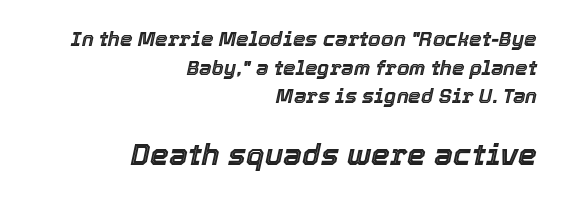
The image shows 30 px text type, italic (leaning right); set right-aligned, normal line spacing (1.43x), normal letter spacing, not underlined; the second (bottom) block is 1.5x larger; a medium x-height.
